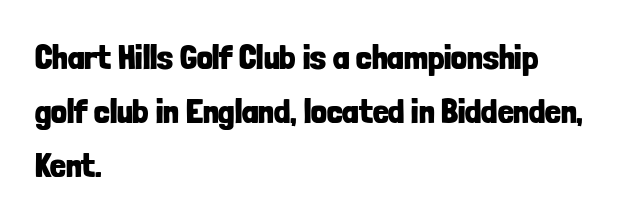
Is this a fixed-width face? No — the glyphs have proportional, varying widths. The characters look thick and weighty, a clear bold. Does the copy run flush right? No — it runs flush left. The letters sit at their default tracking, neither squeezed nor spread. Each letter's strokes conclude bluntly, with no projecting serifs.
